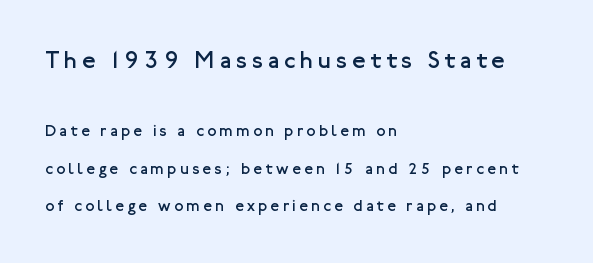
The image shows 24 px text type, upright; set left-aligned, loose line spacing (2.34x), unusually wide letter spacing (+0.22 em), not underlined; the first (top) block is 1.5x larger.
